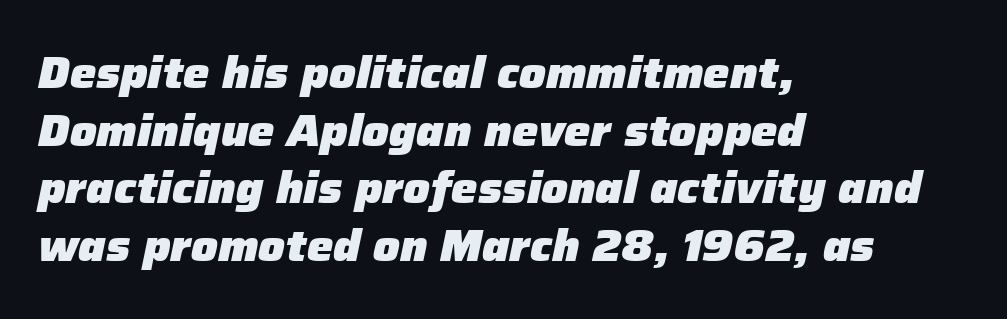
Q: Is the text bold? A: Yes.
Q: Is the text italic (slanted)? A: Yes, it leans right by about 12 degrees.
Q: Is the text underlined? A: No.
Q: How is the paragraph aligned? A: Left-aligned.
Q: Is the spacing between letters normal or unusually wide? A: Normal.
Q: Is the spacing between lines tight, normal or loose? A: Normal.
Q: Width (condensed, normal, or wide)? A: Normal.
Q: Stroke contrast? A: Low.
Q: x-height? A: Medium.
Q: Monospaced? A: No.
